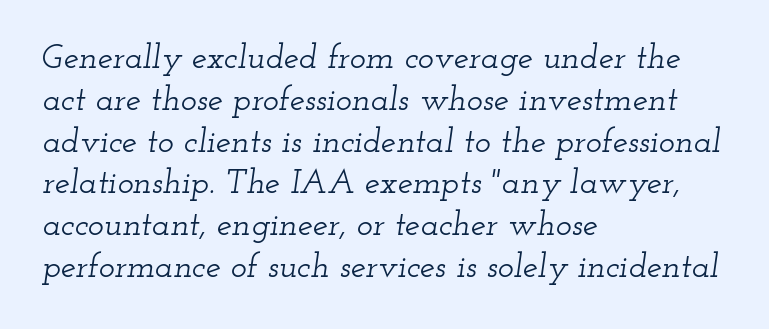
Q: Is the text italic (slanted)? A: Yes, it leans right by about 12 degrees.
Q: Is the typeface a serif or a sans-serif typeface? A: Serif.
Q: Is the text underlined? A: No.
Q: How is the paragraph aligned? A: Left-aligned.
Q: Is the spacing between letters normal or unusually wide? A: Normal.
Q: Width (condensed, normal, or wide)? A: Wide.
Q: Stroke contrast? A: Low.
Q: x-height? A: Small.
Q: Monospaced? A: No.
